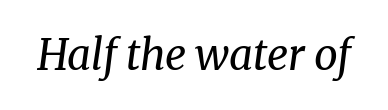
This rendering leaves character spacing at its baseline value. These glyphs show unthickened strokes, regular width or finer. The rendering uses natural spacing where letterforms have individual widths. Decoration check: the copy has no underline.
